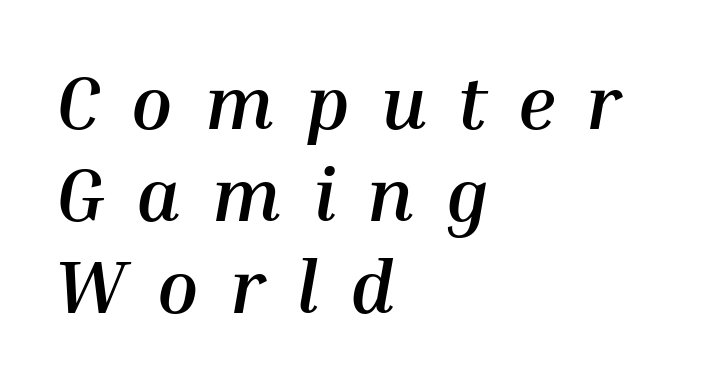
{"italic": "yes", "lean": "right", "slant_degrees": 10, "bold": "yes", "weight": "semibold", "width": "normal", "stroke_contrast": "medium", "x_height": "medium", "monospaced": "no", "underline": "no", "align": "left", "line_spacing_ratio": 1.23, "letter_spacing": "wide", "letter_spacing_em": 0.42, "glyph_px": 75}
